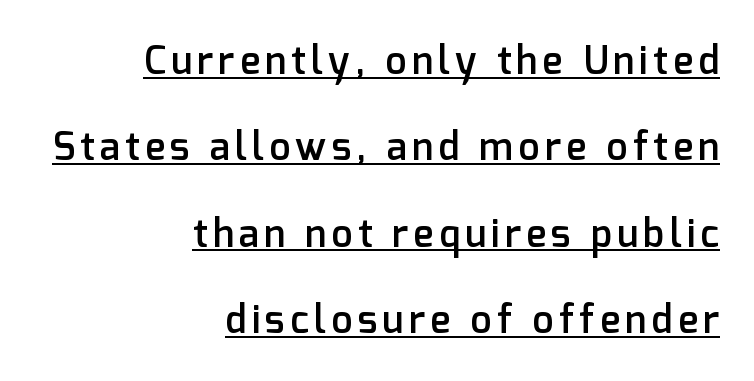
The image shows 38 px semibold sans-serif type, upright; set right-aligned, loose line spacing (2.27x), underlined; low stroke contrast and a medium x-height.
